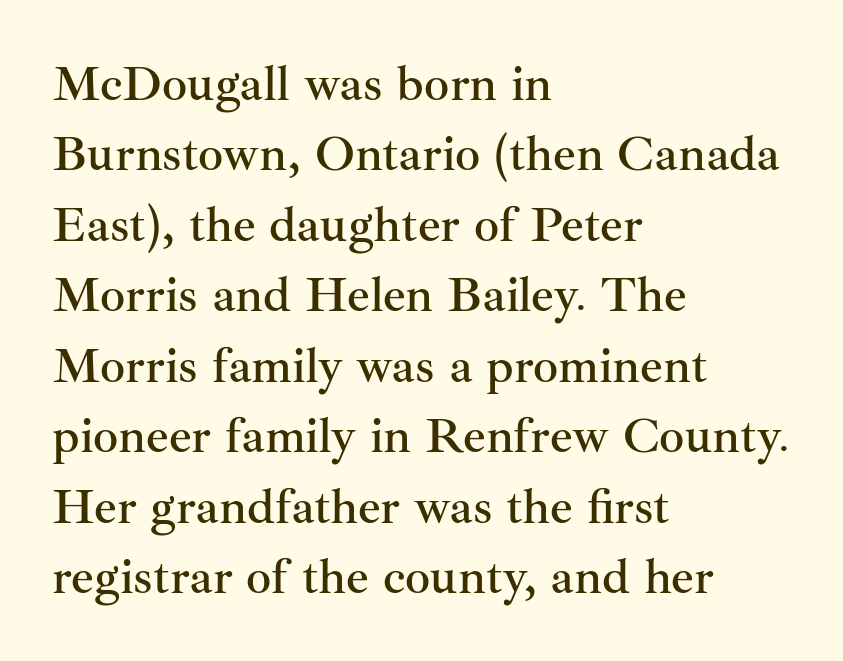
Q: Is the text italic (slanted)? A: No, it is upright.
Q: Is the typeface a serif or a sans-serif typeface? A: Serif.
Q: Is the text underlined? A: No.
Q: How is the paragraph aligned? A: Left-aligned.
Q: Is the spacing between letters normal or unusually wide? A: Normal.
Q: Is the spacing between lines tight, normal or loose? A: Normal.
Q: Width (condensed, normal, or wide)? A: Normal.
Q: Stroke contrast? A: Medium.
Q: x-height? A: Small.
Q: Monospaced? A: No.
